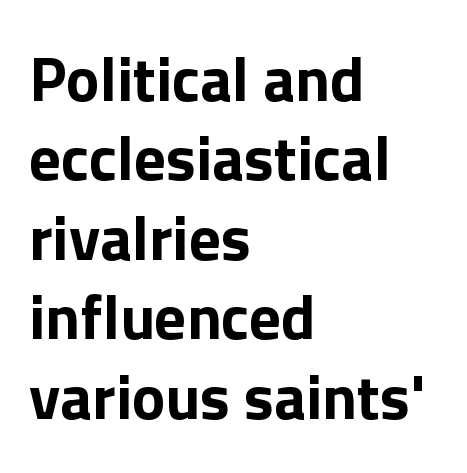
In terms of weight, the rendering is a true, heavy bold. Regarding serifs, this sample does without them. The lettering holds an erect, upright posture throughout. The line-height multiplier appears to be the usual default. The gaps between neighbouring characters are ordinary and unremarkable. Teacher's note: observe the even left margin — that is flush-left alignment.
